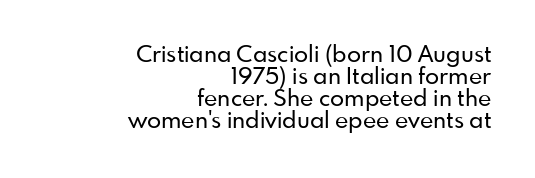
The image shows 23 px text type, upright; set right-aligned, tight line spacing (0.95x), normal letter spacing, not underlined.
